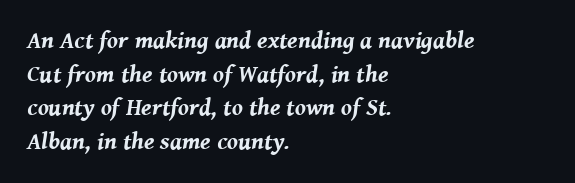
Q: Is the text bold? A: Yes.
Q: Is the text italic (slanted)? A: Yes, it leans right by about 8 degrees.
Q: Is the text underlined? A: No.
Q: How is the paragraph aligned? A: Left-aligned.
Q: Is the spacing between letters normal or unusually wide? A: Normal.
Q: Is the spacing between lines tight, normal or loose? A: Normal.
